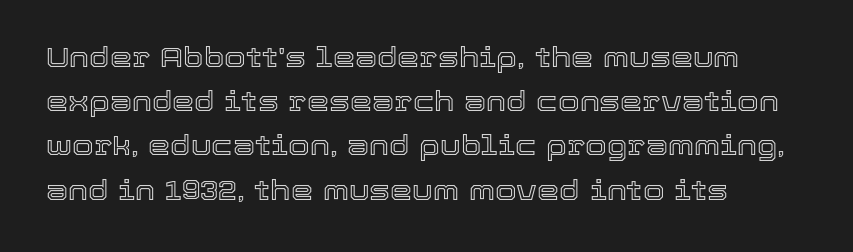
Q: Is the text italic (slanted)? A: No, it is upright.
Q: Is the text underlined? A: No.
Q: How is the paragraph aligned? A: Left-aligned.
Q: Is the spacing between letters normal or unusually wide? A: Normal.
Q: Is the spacing between lines tight, normal or loose? A: Normal.
Q: Width (condensed, normal, or wide)? A: Normal.
Q: x-height? A: Medium.
Q: Monospaced? A: No.
